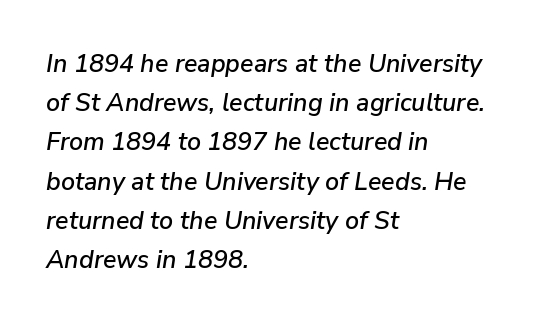
{"italic": "yes", "lean": "right", "slant_degrees": 9, "underline": "no", "align": "left", "line_spacing": "normal", "line_spacing_ratio": 1.57, "letter_spacing": "normal", "letter_spacing_em": 0.0, "glyph_px": 25}
